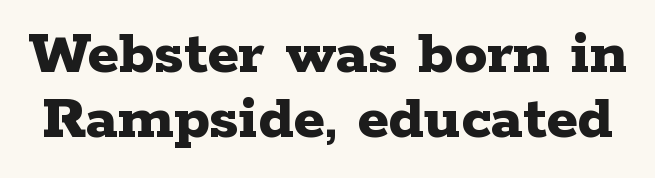
{"serif": "yes", "italic": "no", "bold": "yes", "weight": "bold", "width": "wide", "stroke_contrast": "low", "x_height": "medium", "monospaced": "no", "underline": "no", "line_spacing": "tight", "line_spacing_ratio": 0.99, "letter_spacing": "normal", "letter_spacing_em": 0.0, "glyph_px": 66}
